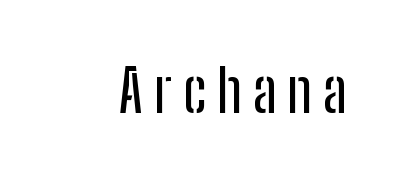
No feet cap the strokes, marking this as sans-serif type. These lines were composed using upright roman letters. Underline: absent. Character widths vary here, with narrow letters taking less room than wide ones.
